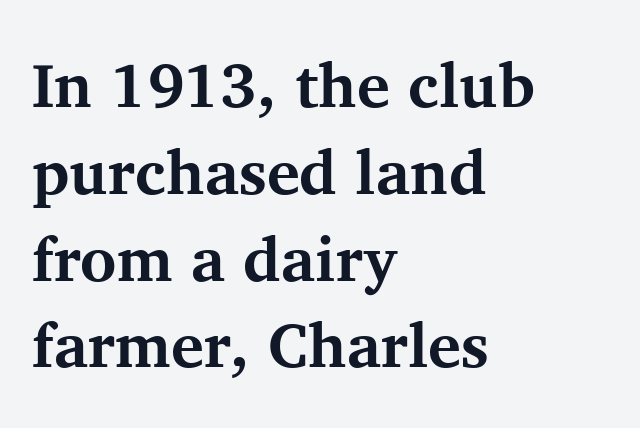
Q: Is the text bold? A: Yes.
Q: Is the text italic (slanted)? A: No, it is upright.
Q: Is the typeface a serif or a sans-serif typeface? A: Serif.
Q: Is the text underlined? A: No.
Q: How is the paragraph aligned? A: Left-aligned.
Q: Is the spacing between letters normal or unusually wide? A: Normal.
Q: Is the spacing between lines tight, normal or loose? A: Normal.
Q: Width (condensed, normal, or wide)? A: Normal.
Q: Stroke contrast? A: Medium.
Q: x-height? A: Medium.
Q: Monospaced? A: No.
